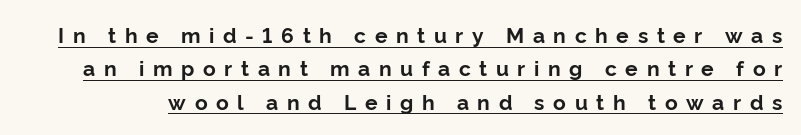
The lettering is marked with a stroke running underneath it. Characters follow at a spacing far wider than the type designer built in. This block has exactly the height ordinary leading produces. As a designer I'd log this as weight 700, bold. Characters remain perfectly vertical along every line.
